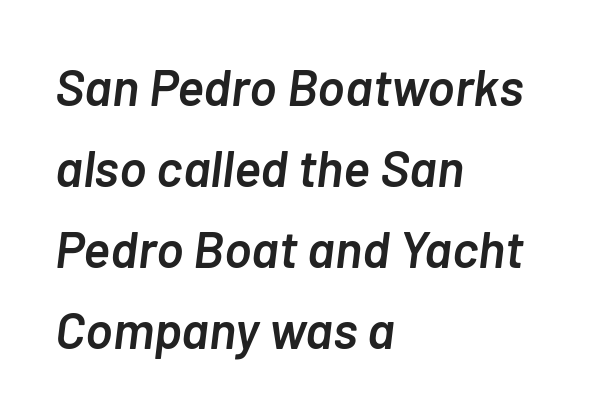
The image shows 51 px semibold type, italic (leaning right); set left-aligned, normal line spacing (1.59x), normal letter spacing, not underlined; low stroke contrast and a medium x-height.
